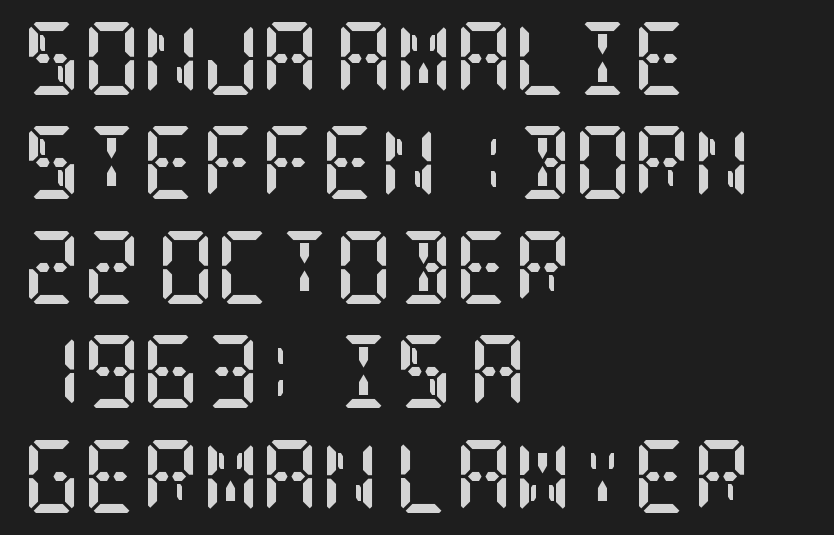
The image shows 73 px semibold, condensed serif type, upright; set left-aligned, normal line spacing (1.43x), normal letter spacing, not underlined; low stroke contrast and a large x-height.
